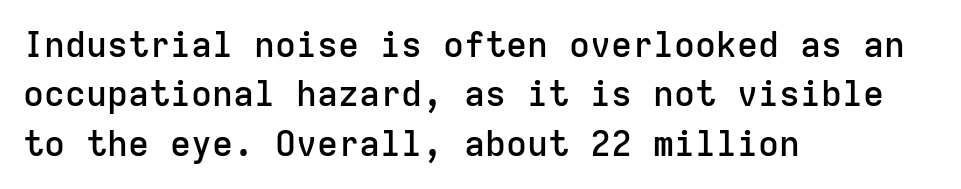
The image shows 35 px semibold sans-serif type, upright, monospaced; set left-aligned, normal line spacing (1.41x), normal letter spacing, not underlined; low stroke contrast and a medium x-height.
